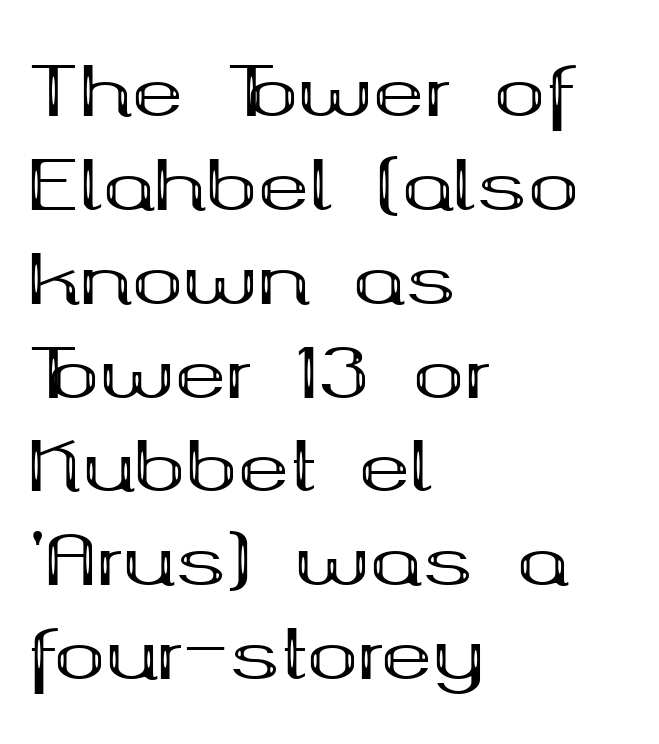
Q: Is the text bold? A: Yes.
Q: Is the text italic (slanted)? A: No, it is upright.
Q: Is the typeface a serif or a sans-serif typeface? A: Serif.
Q: Is the text underlined? A: No.
Q: How is the paragraph aligned? A: Left-aligned.
Q: Is the spacing between letters normal or unusually wide? A: Normal.
Q: Is the spacing between lines tight, normal or loose? A: Normal.
Q: Width (condensed, normal, or wide)? A: Wide.
Q: Stroke contrast? A: Medium.
Q: x-height? A: Medium.
Q: Monospaced? A: No.
